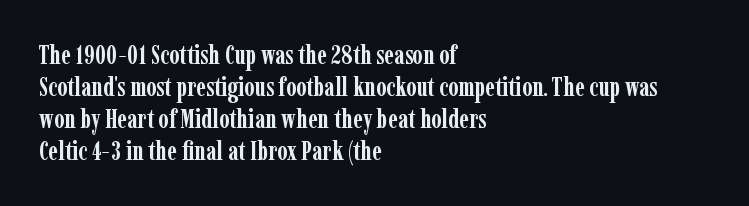
Q: Is the text bold? A: Yes.
Q: Is the text italic (slanted)? A: No, it is upright.
Q: Is the text underlined? A: No.
Q: How is the paragraph aligned? A: Left-aligned.
Q: Is the spacing between letters normal or unusually wide? A: Normal.
